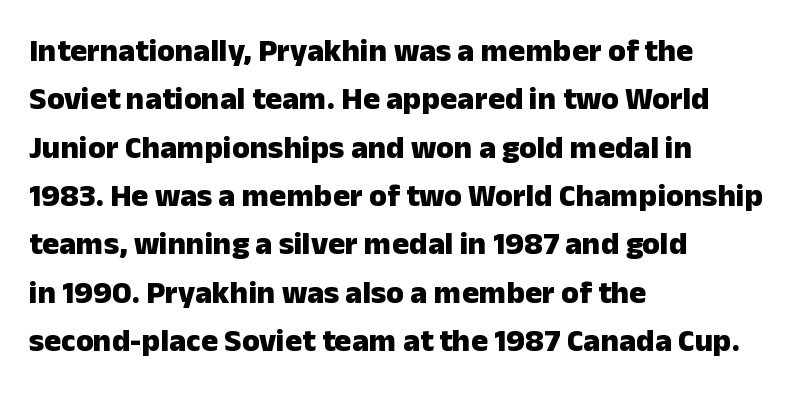
Q: Is the text bold? A: Yes.
Q: Is the text italic (slanted)? A: No, it is upright.
Q: Is the typeface a serif or a sans-serif typeface? A: Sans-serif.
Q: Is the text underlined? A: No.
Q: How is the paragraph aligned? A: Left-aligned.
Q: Is the spacing between letters normal or unusually wide? A: Normal.
Q: Is the spacing between lines tight, normal or loose? A: Normal.
Q: Width (condensed, normal, or wide)? A: Normal.
Q: Stroke contrast? A: Low.
Q: x-height? A: Medium.
Q: Monospaced? A: No.
